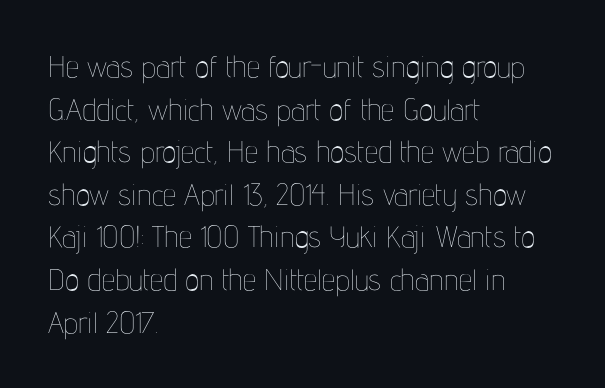
{"italic": "no", "bold": "no", "weight": "thin", "width": "condensed", "stroke_contrast": "low", "x_height": "medium", "monospaced": "no", "underline": "no", "align": "left", "line_spacing": "normal", "line_spacing_ratio": 1.42, "letter_spacing": "normal", "letter_spacing_em": 0.0, "glyph_px": 30}
